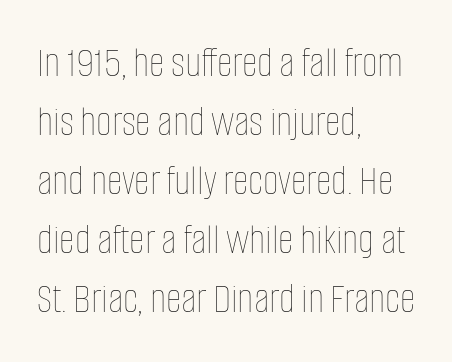
The gaps between neighbouring characters are ordinary and unremarkable. When letters stand straight like this, we call the style roman or upright. Line spacing here is normal. A quiet, ordinary-to-light weight characterises the typeface. The text block is weighted toward the left margin, trailing off unevenly rightward. Here the designer chose a conventional face with non-uniform glyph widths.
